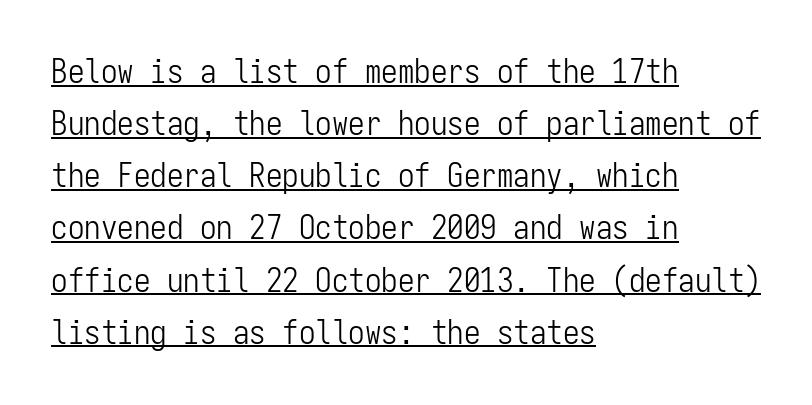
Is there any slant? The stems are plumb. The string is rendered with underlining switched on. The glyphs in this specimen are sans serif. Leading: standard. Left-aligned paragraph, ragged on the right.
